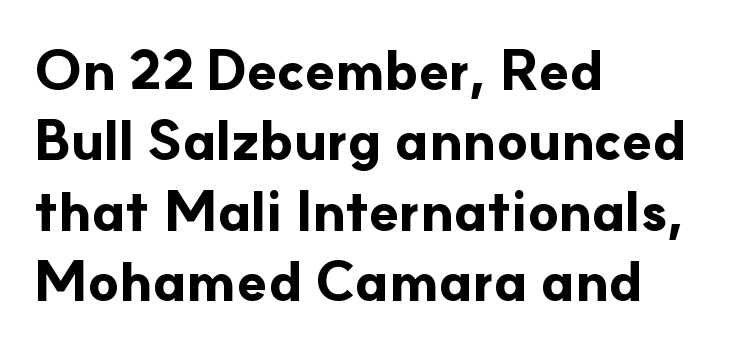
Q: Is the text bold? A: Yes.
Q: Is the text italic (slanted)? A: No, it is upright.
Q: Is the typeface a serif or a sans-serif typeface? A: Sans-serif.
Q: Is the text underlined? A: No.
Q: How is the paragraph aligned? A: Left-aligned.
Q: Is the spacing between letters normal or unusually wide? A: Normal.
Q: Is the spacing between lines tight, normal or loose? A: Normal.
Q: Width (condensed, normal, or wide)? A: Normal.
Q: Stroke contrast? A: Low.
Q: x-height? A: Small.
Q: Monospaced? A: No.
